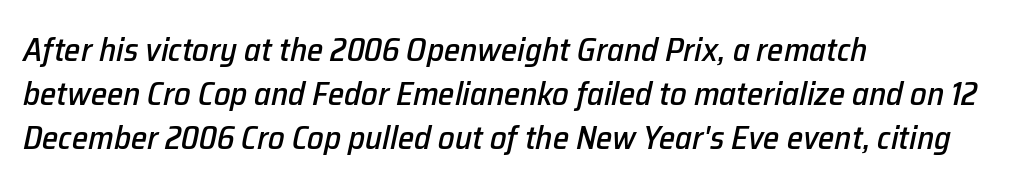
Italic? Definitely — the glyphs are oblique. Regular leading. Glyph-to-glyph distance matches everyday printed text. Decoration check: the copy has no underline. The lines are quadded left.
